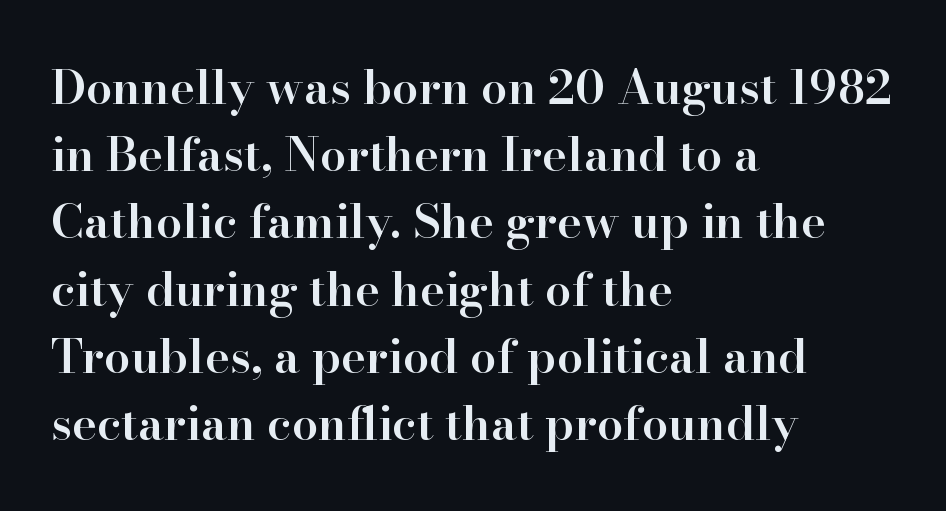
Lines of text with bare space underneath. Regarding leading, the lines here are spaced in the standard way. Is this a sans? No — the strokes have serifs. A typesetter would call this zero additional tracking.
